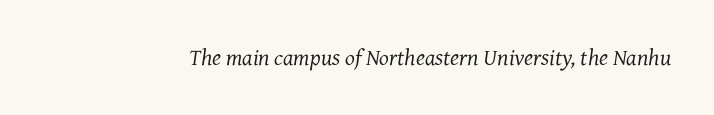
The image shows 23 px text type, italic (leaning right); set normal letter spacing, not underlined.
